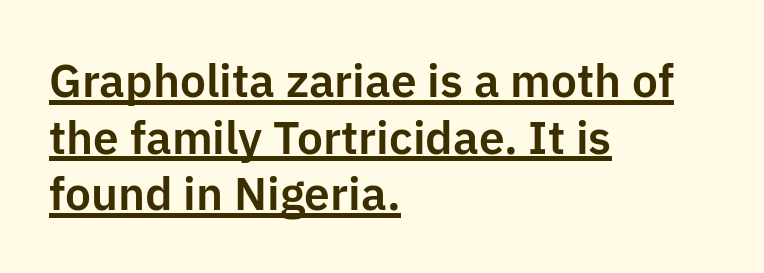
{"serif": "no", "italic": "no", "width": "normal", "stroke_contrast": "low", "x_height": "medium", "monospaced": "no", "underline": "yes", "align": "left", "line_spacing_ratio": 1.23, "letter_spacing": "normal", "letter_spacing_em": 0.0, "glyph_px": 46}
